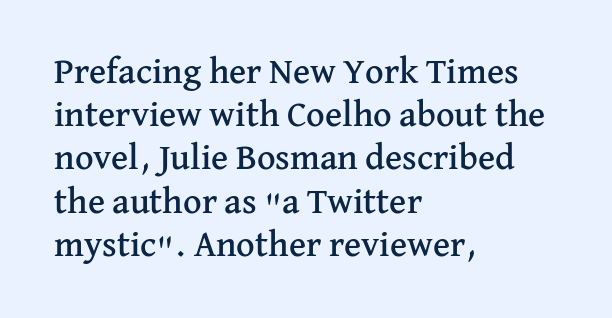
Words appear dense and cohesive because spacing is normal. Check under the words: just untouched page. The letters stand straight up with perfectly vertical stems. Short and long lines alike share a common starting point at left. The face used here is seriffed, in the tradition of book romans.
